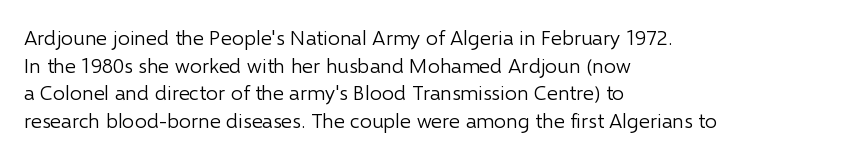
Q: Is the text bold? A: No.
Q: Is the text italic (slanted)? A: No, it is upright.
Q: Is the text underlined? A: No.
Q: How is the paragraph aligned? A: Left-aligned.
Q: Is the spacing between letters normal or unusually wide? A: Normal.
Q: Is the spacing between lines tight, normal or loose? A: Normal.
